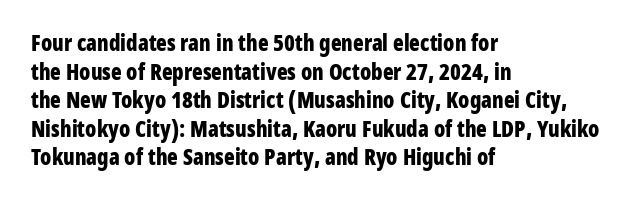
{"italic": "no", "bold": "yes", "underline": "no", "align": "left", "line_spacing": "normal", "line_spacing_ratio": 1.3, "letter_spacing": "normal", "letter_spacing_em": 0.0, "glyph_px": 22}
